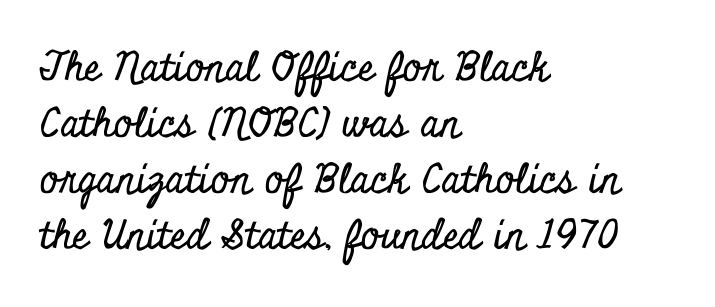
{"serif": "yes", "width": "condensed", "stroke_contrast": "low", "x_height": "small", "monospaced": "no", "underline": "no", "align": "left", "line_spacing": "normal", "line_spacing_ratio": 1.4, "letter_spacing": "normal", "letter_spacing_em": 0.0, "glyph_px": 40}
